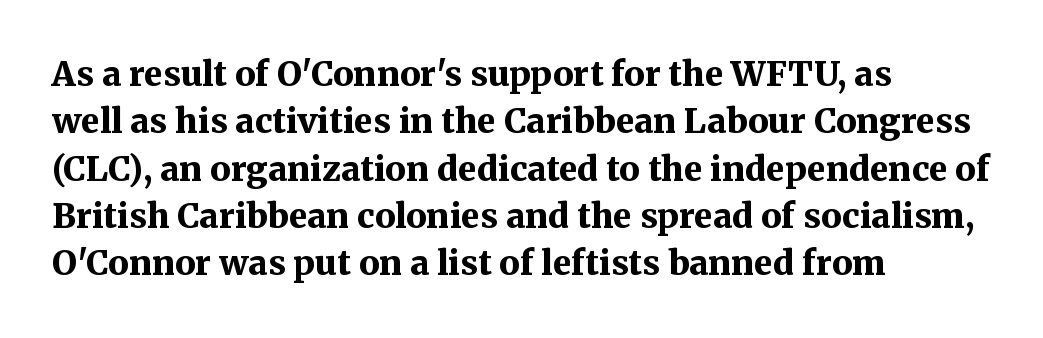
Q: Is the text bold? A: Yes.
Q: Is the text italic (slanted)? A: No, it is upright.
Q: Is the typeface a serif or a sans-serif typeface? A: Serif.
Q: Is the text underlined? A: No.
Q: How is the paragraph aligned? A: Left-aligned.
Q: Is the spacing between letters normal or unusually wide? A: Normal.
Q: Is the spacing between lines tight, normal or loose? A: Normal.
Q: Width (condensed, normal, or wide)? A: Normal.
Q: Stroke contrast? A: Medium.
Q: x-height? A: Medium.
Q: Monospaced? A: No.
